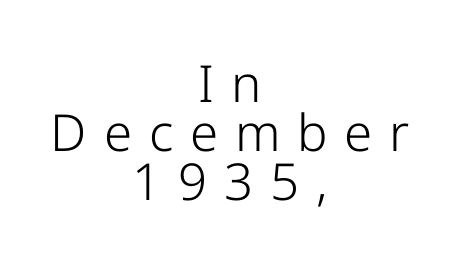
The image shows 51 px light sans-serif type, upright; set centered, tight line spacing (0.96x), unusually wide letter spacing (+0.33 em), not underlined; low stroke contrast and a medium x-height.
